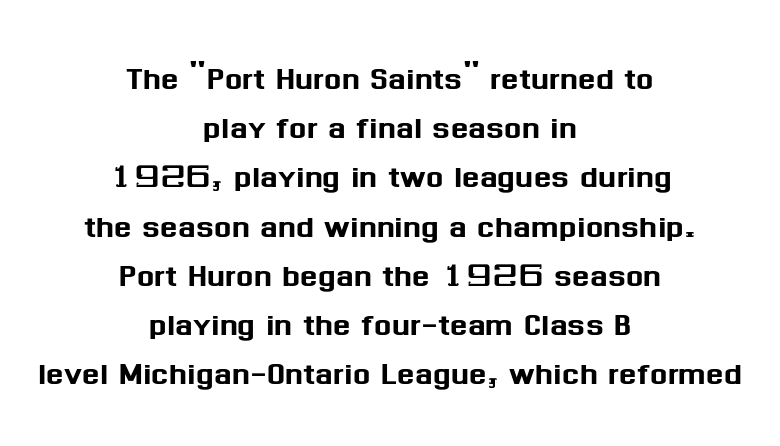
Q: Is the text italic (slanted)? A: No, it is upright.
Q: Is the typeface a serif or a sans-serif typeface? A: Sans-serif.
Q: Is the text underlined? A: No.
Q: How is the paragraph aligned? A: Centered.
Q: Is the spacing between letters normal or unusually wide? A: Normal.
Q: Width (condensed, normal, or wide)? A: Normal.
Q: Stroke contrast? A: Medium.
Q: x-height? A: Medium.
Q: Monospaced? A: No.
